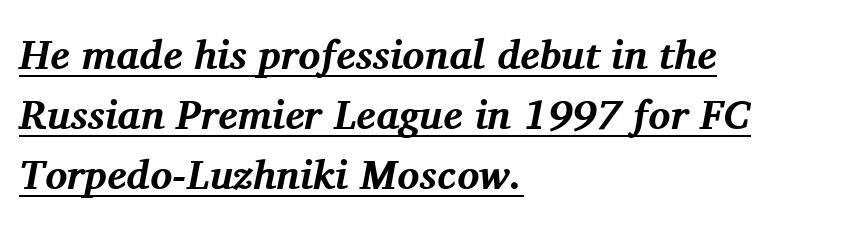
Q: Is the text bold? A: Yes.
Q: Is the text italic (slanted)? A: Yes, it leans right by about 11 degrees.
Q: Is the typeface a serif or a sans-serif typeface? A: Serif.
Q: Is the text underlined? A: Yes.
Q: How is the paragraph aligned? A: Left-aligned.
Q: Is the spacing between letters normal or unusually wide? A: Normal.
Q: Is the spacing between lines tight, normal or loose? A: Normal.
Q: Width (condensed, normal, or wide)? A: Normal.
Q: Stroke contrast? A: Medium.
Q: x-height? A: Medium.
Q: Monospaced? A: No.
